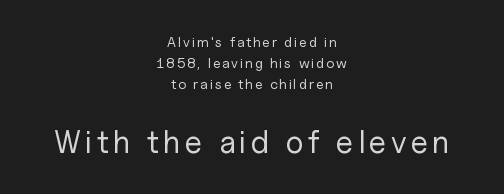
The image shows 32 px regular-weight sans-serif type, upright; set centered, normal line spacing (1.5x), not underlined; the second (bottom) block is 2.29x larger; low stroke contrast and a medium x-height.
